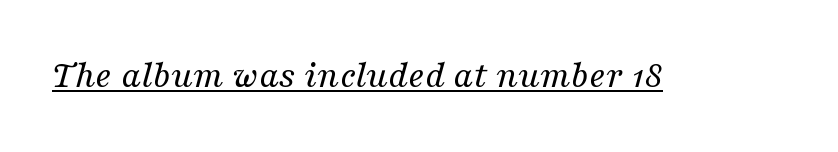
{"serif": "yes", "italic": "yes", "lean": "right", "slant_degrees": 16, "bold": "no", "weight": "regular", "width": "normal", "stroke_contrast": "medium", "x_height": "medium", "monospaced": "no", "underline": "yes", "letter_spacing": "normal", "letter_spacing_em": 0.0, "glyph_px": 39}
